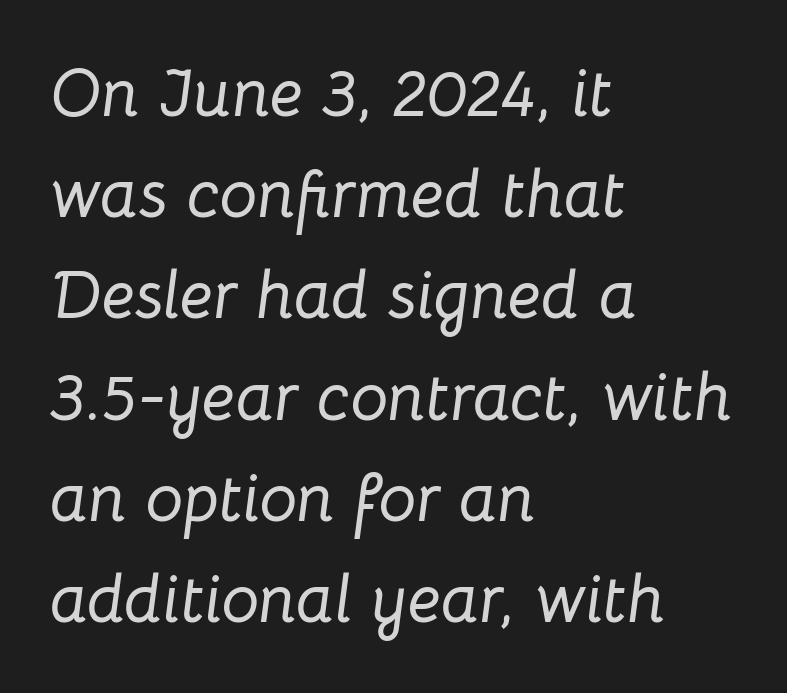
Q: Is the text italic (slanted)? A: Yes, it leans right by about 8 degrees.
Q: Is the text underlined? A: No.
Q: How is the paragraph aligned? A: Left-aligned.
Q: Is the spacing between letters normal or unusually wide? A: Normal.
Q: Is the spacing between lines tight, normal or loose? A: Normal.
Q: Width (condensed, normal, or wide)? A: Normal.
Q: Stroke contrast? A: Low.
Q: x-height? A: Medium.
Q: Monospaced? A: No.
